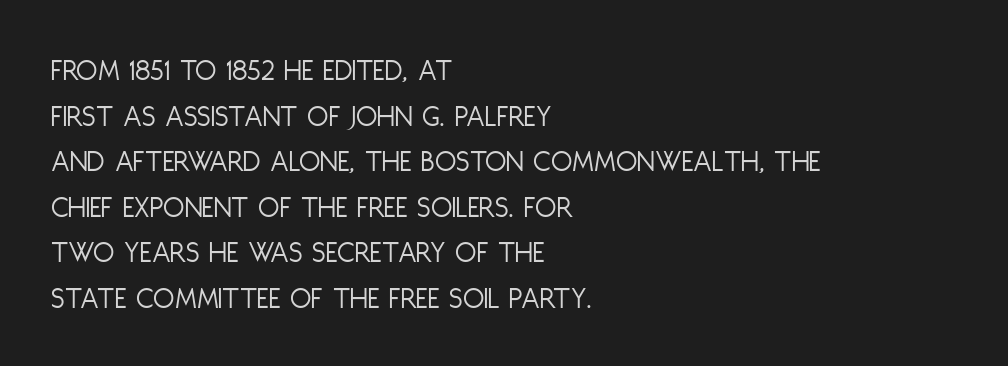
If you drew a line through each stem, it would be perfectly vertical. The typesetting does not lean heavy: it is not bold. Tracking value appears to be zero — textbook default spacing. The letters advance in unequal steps, a hallmark of proportional type. To sum up the face: it is a sans, with no serifs. A classic flush-left, rag-right setting is used for this passage.
